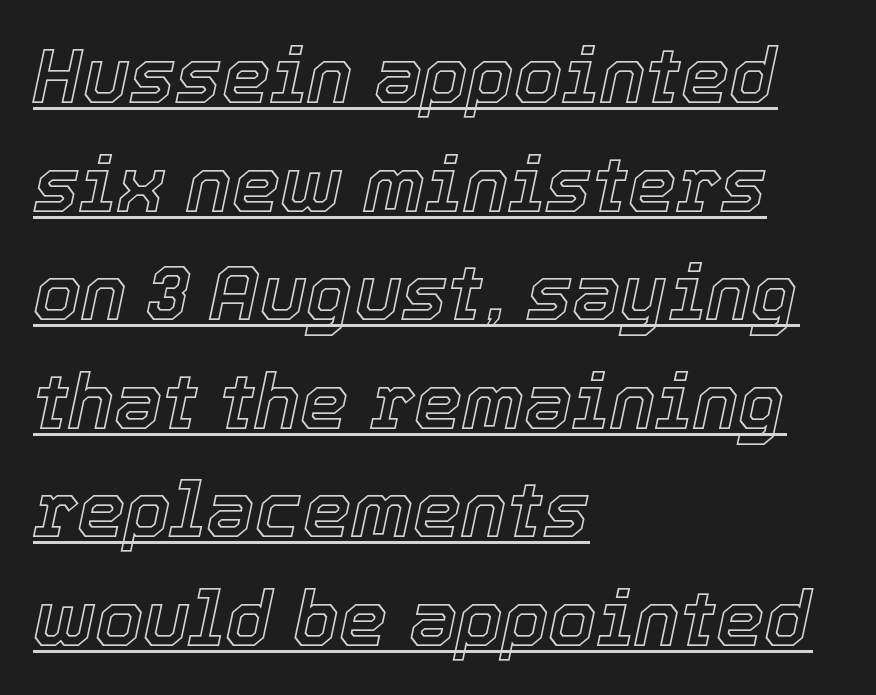
The image shows 77 px text type, italic (leaning right); set left-aligned, normal line spacing (1.41x), normal letter spacing, underlined; a medium x-height.
